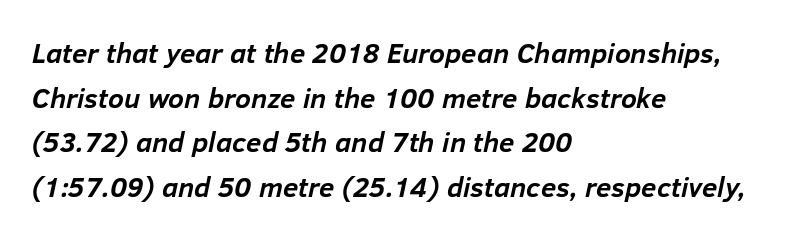
Q: Is the text bold? A: Yes.
Q: Is the text italic (slanted)? A: Yes, it leans right by about 12 degrees.
Q: Is the text underlined? A: No.
Q: How is the paragraph aligned? A: Left-aligned.
Q: Is the spacing between letters normal or unusually wide? A: Normal.
Q: Is the spacing between lines tight, normal or loose? A: Normal.
Q: Width (condensed, normal, or wide)? A: Normal.
Q: Stroke contrast? A: Low.
Q: x-height? A: Medium.
Q: Monospaced? A: No.
